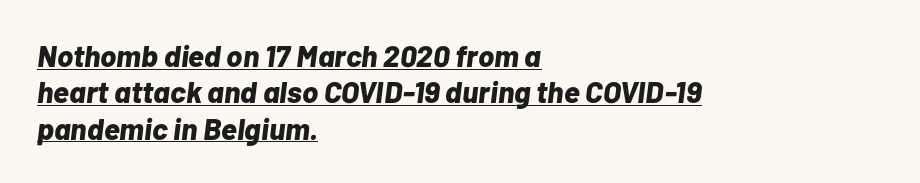
The image shows 30 px bold type, italic (leaning right); set left-aligned, line spacing 1.21x, normal letter spacing, underlined; low stroke contrast and a medium x-height.
